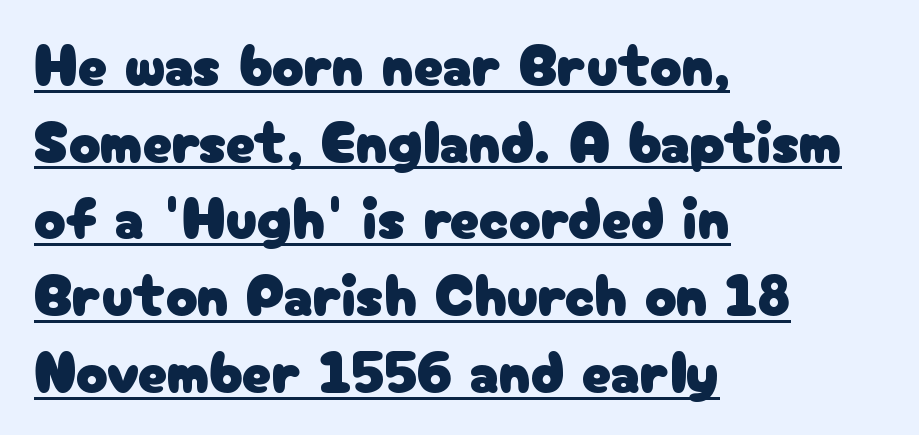
The image shows 59 px sans-serif type, upright; set left-aligned, normal line spacing (1.3x), normal letter spacing, underlined; low stroke contrast and a medium x-height.
